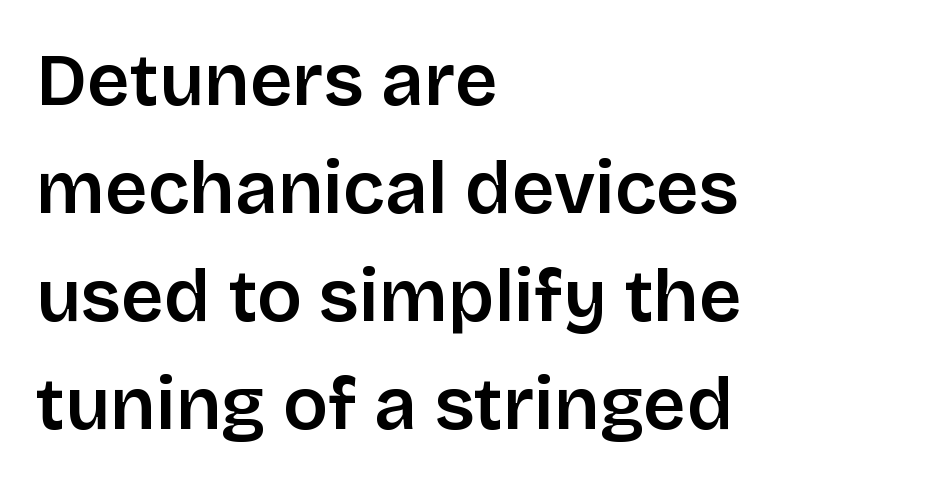
{"serif": "no", "italic": "no", "bold": "semi", "weight": "semibold", "width": "normal", "stroke_contrast": "low", "x_height": "large", "monospaced": "no", "underline": "no", "align": "left", "line_spacing": "normal", "line_spacing_ratio": 1.46, "letter_spacing": "normal", "letter_spacing_em": 0.0, "glyph_px": 74}
